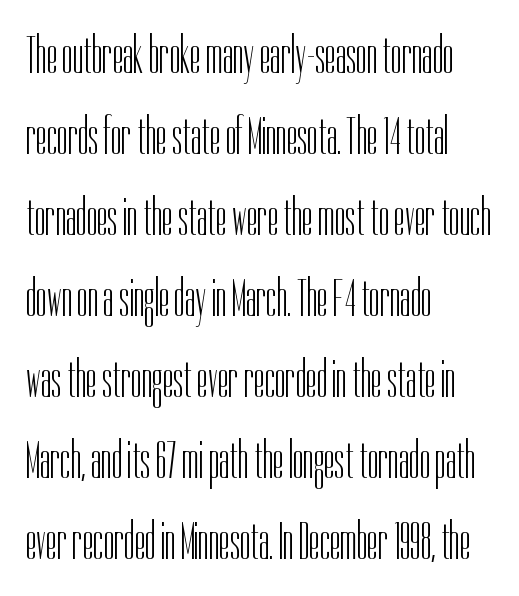
{"serif": "no", "italic": "no", "bold": "no", "weight": "light", "width": "condensed", "stroke_contrast": "low", "x_height": "medium", "monospaced": "no", "underline": "no", "align": "left", "line_spacing": "normal", "line_spacing_ratio": 1.5, "letter_spacing": "normal", "letter_spacing_em": 0.0, "glyph_px": 54}
